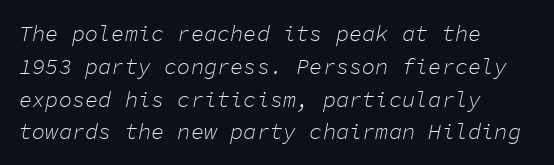
Q: Is the text bold? A: No.
Q: Is the text italic (slanted)? A: Yes, it leans right by about 11 degrees.
Q: Is the text underlined? A: No.
Q: How is the paragraph aligned? A: Left-aligned.
Q: Is the spacing between letters normal or unusually wide? A: Normal.
Q: Is the spacing between lines tight, normal or loose? A: Normal.
